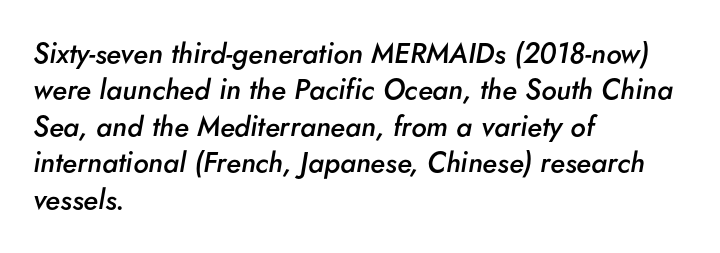
The image shows 28 px semibold type, italic (leaning right); set left-aligned, normal line spacing (1.3x), normal letter spacing, not underlined; low stroke contrast and a small x-height.
